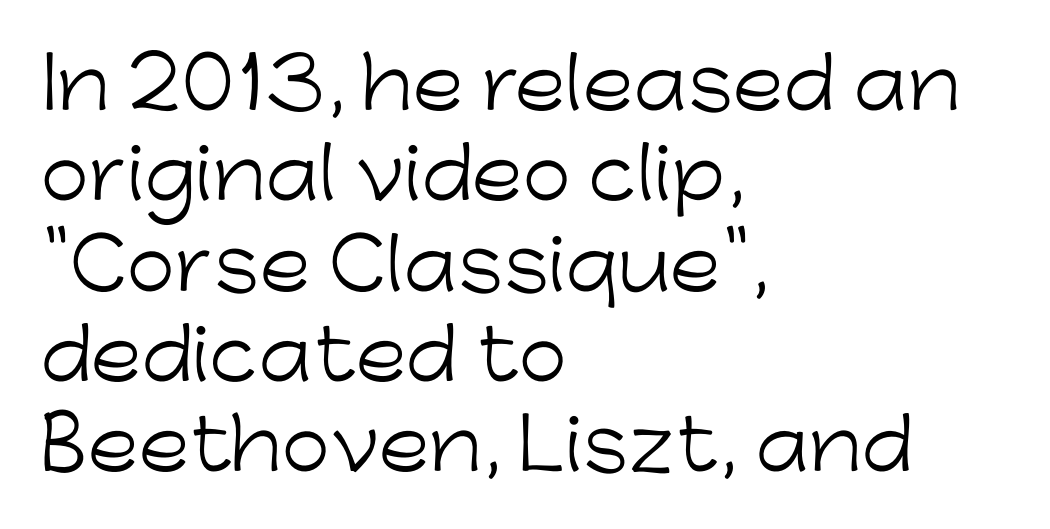
In terms of posture, this sample is upright. Each letter keeps its own natural width here, so spacing adapts to shape. Has an underline been added? It has not. Summary of vertical rhythm: regular, with standard interline spacing. No feet cap the strokes, marking this as sans-serif type. Words appear dense and cohesive because spacing is normal.
